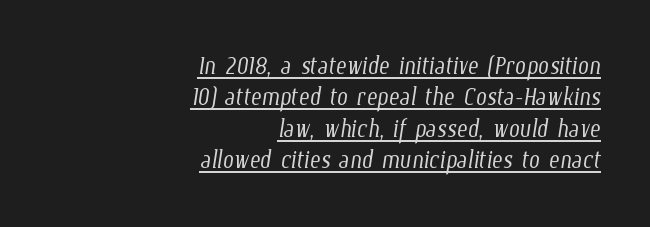
Q: Is the text bold? A: No.
Q: Is the text underlined? A: Yes.
Q: How is the paragraph aligned? A: Right-aligned.
Q: Is the spacing between letters normal or unusually wide? A: Normal.
Q: Is the spacing between lines tight, normal or loose? A: Tight.
Q: Width (condensed, normal, or wide)? A: Condensed.
Q: Stroke contrast? A: Low.
Q: x-height? A: Medium.
Q: Monospaced? A: No.
